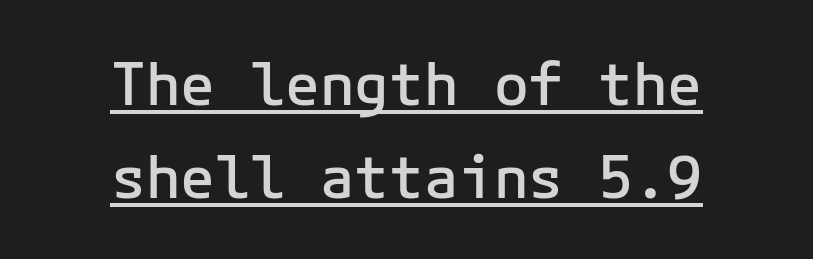
Vertically, the passage feels balanced, rows spaced as you'd expect. This is moderately heavy type, rendered in semibold. The text was rendered using a sans face with plain stroke endings. Is the block centered? Yes — each line is placed symmetrically about the middle.
